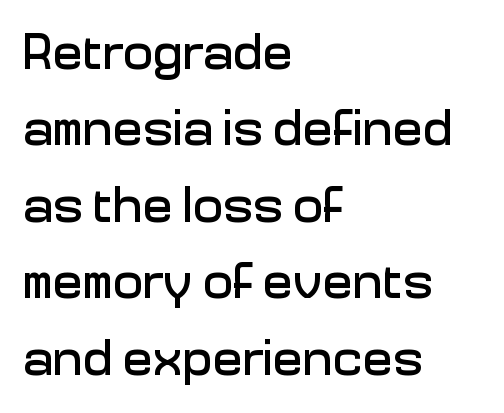
Leading: standard. Reading down the block, your eye returns to a fixed left position each line. Does extra space separate the letters? No, they use regular spacing. The font family rendered here belongs to the sans-serif group.
